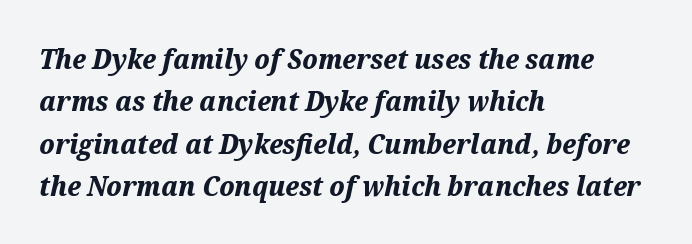
Q: Is the text bold? A: Yes.
Q: Is the text italic (slanted)? A: Yes, it leans right by about 12 degrees.
Q: Is the text underlined? A: No.
Q: How is the paragraph aligned? A: Left-aligned.
Q: Is the spacing between letters normal or unusually wide? A: Normal.
Q: Is the spacing between lines tight, normal or loose? A: Normal.
Q: Width (condensed, normal, or wide)? A: Normal.
Q: Stroke contrast? A: Medium.
Q: x-height? A: Medium.
Q: Monospaced? A: No.
